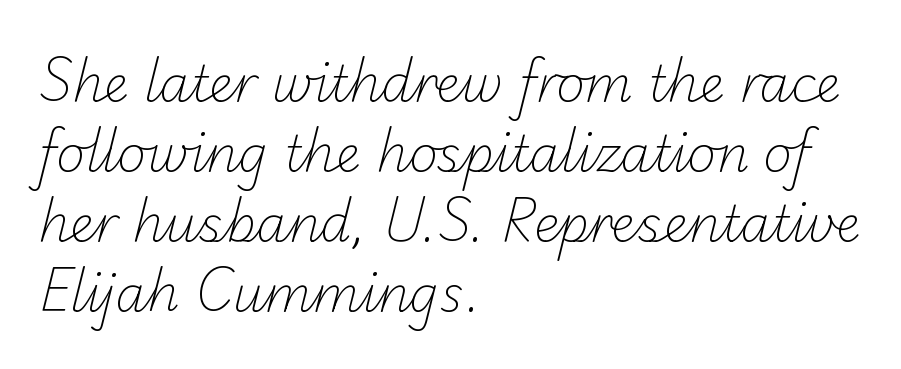
The image shows 49 px light sans-serif type; set left-aligned, normal line spacing (1.43x), normal letter spacing, not underlined; low stroke contrast and a small x-height.
